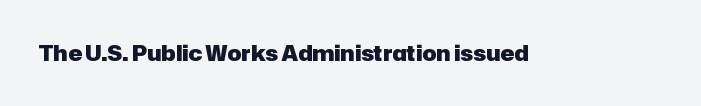
{"italic": "no", "bold": "yes", "underline": "no", "letter_spacing": "normal", "letter_spacing_em": 0.0, "glyph_px": 21}
